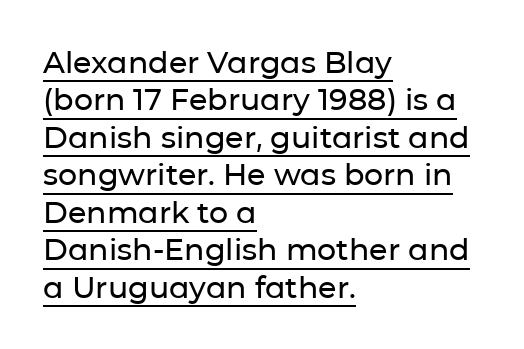
{"serif": "no", "italic": "no", "width": "normal", "stroke_contrast": "low", "x_height": "medium", "monospaced": "no", "underline": "yes", "align": "left", "line_spacing": "normal", "line_spacing_ratio": 1.25, "letter_spacing": "normal", "letter_spacing_em": 0.0, "glyph_px": 30}
